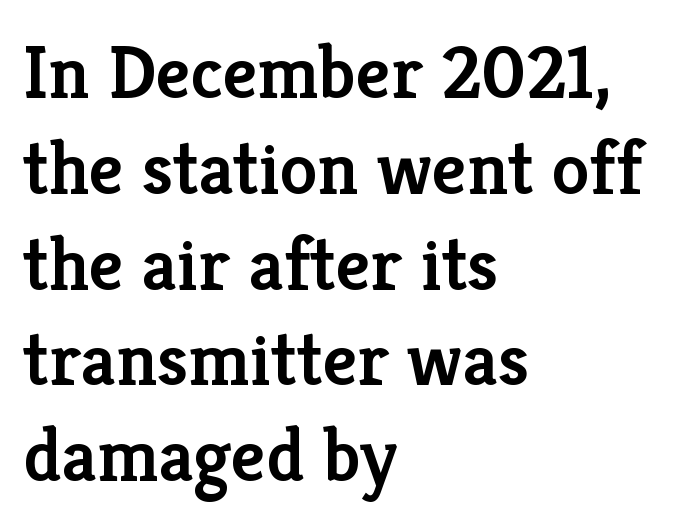
Q: Is the text bold? A: Semi-bold.
Q: Is the text italic (slanted)? A: No, it is upright.
Q: Is the typeface a serif or a sans-serif typeface? A: Serif.
Q: Is the text underlined? A: No.
Q: How is the paragraph aligned? A: Left-aligned.
Q: Is the spacing between letters normal or unusually wide? A: Normal.
Q: Is the spacing between lines tight, normal or loose? A: Normal.
Q: Width (condensed, normal, or wide)? A: Normal.
Q: Stroke contrast? A: Low.
Q: x-height? A: Medium.
Q: Monospaced? A: No.
